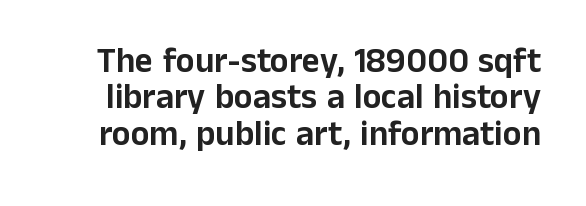
{"serif": "no", "italic": "no", "width": "normal", "stroke_contrast": "low", "x_height": "medium", "monospaced": "no", "underline": "no", "line_spacing": "tight", "line_spacing_ratio": 1.04, "letter_spacing": "normal", "letter_spacing_em": 0.0, "glyph_px": 35}
